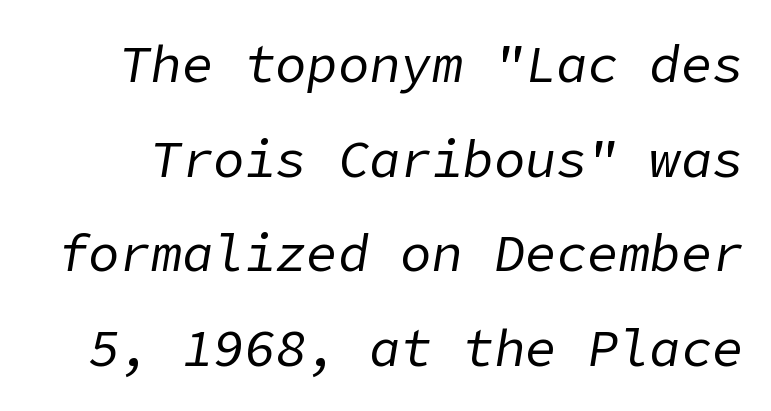
Is the type heavy? It reads as light-to-regular instead. Tall strokes in this sample are angled rather than plumb. Glyph-to-glyph distance matches everyday printed text. Check under the words: just untouched page.
